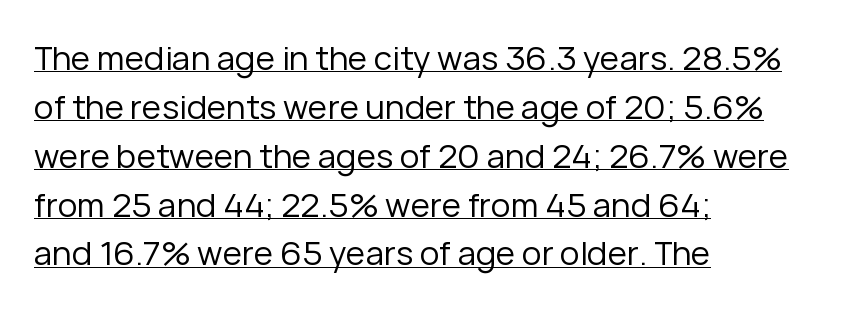
The image shows 33 px regular-weight sans-serif type, upright; set left-aligned, normal line spacing (1.48x), normal letter spacing, underlined; low stroke contrast and a medium x-height.
